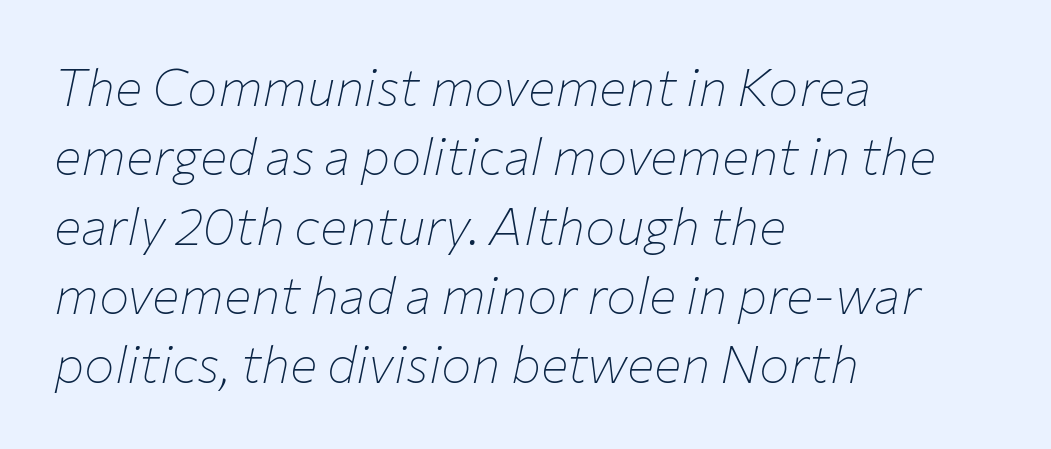
The image shows 51 px thin type, italic (leaning right); set left-aligned, normal line spacing (1.36x), normal letter spacing, not underlined; low stroke contrast and a medium x-height.
